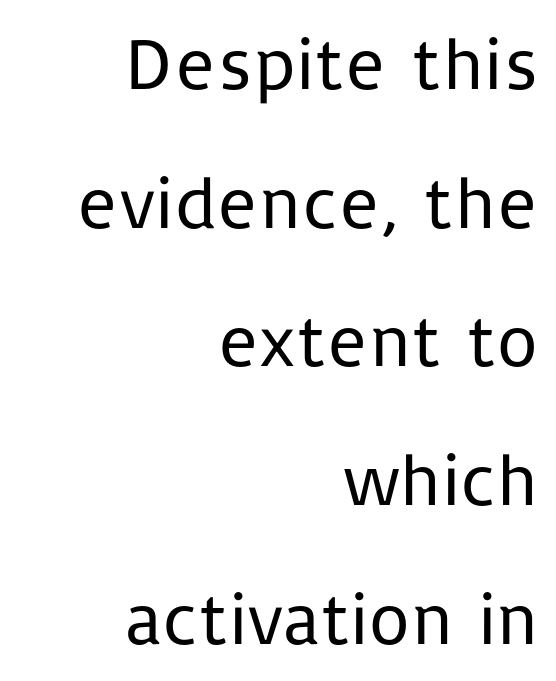
Honestly, there is no underline to notice here at all. Unbolded letterforms with no extra heft. Vertical strokes here are truly vertical. Right-aligned paragraph, ragged on the left. The text was rendered using a sans face with plain stroke endings. The letters sit at their default tracking, neither squeezed nor spread.
